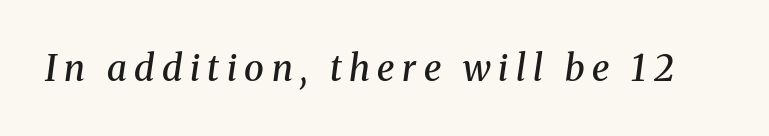
{"serif": "yes", "italic": "yes", "lean": "right", "slant_degrees": 8, "bold": "semi", "weight": "semibold", "width": "normal", "stroke_contrast": "medium", "x_height": "medium", "monospaced": "no", "underline": "no", "letter_spacing": "wide", "letter_spacing_em": 0.21, "glyph_px": 36}
